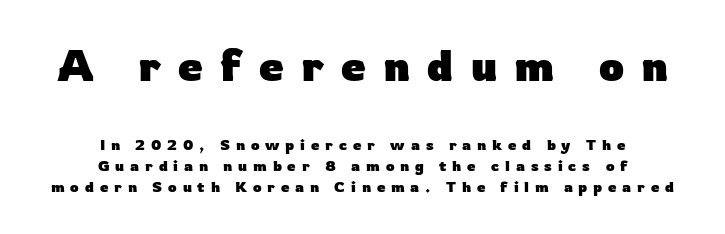
Q: Is the text bold? A: Yes.
Q: Is the text italic (slanted)? A: No, it is upright.
Q: Is the typeface a serif or a sans-serif typeface? A: Sans-serif.
Q: Is the text underlined? A: No.
Q: How is the paragraph aligned? A: Centered.
Q: Is the spacing between letters normal or unusually wide? A: Unusually wide.
Q: Is the spacing between lines tight, normal or loose? A: Normal.
Q: Which block of text is set in a larger size, the first (top) or the second (bottom)? A: The first (top) one.
Q: Width (condensed, normal, or wide)? A: Normal.
Q: Stroke contrast? A: Low.
Q: x-height? A: Medium.
Q: Monospaced? A: No.
